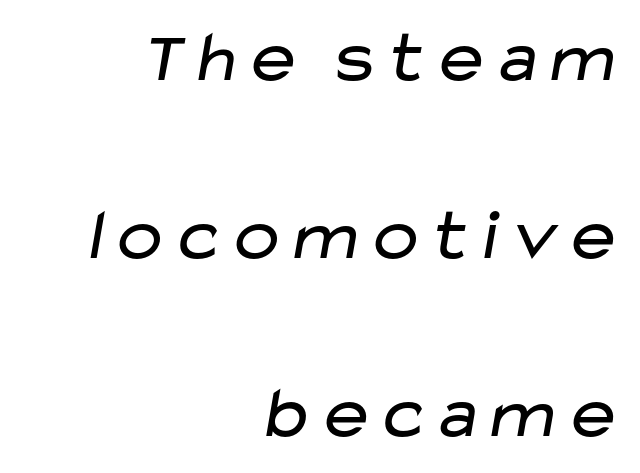
Q: Is the text bold? A: No.
Q: Is the typeface a serif or a sans-serif typeface? A: Sans-serif.
Q: Is the text underlined? A: No.
Q: How is the paragraph aligned? A: Right-aligned.
Q: Is the spacing between letters normal or unusually wide? A: Normal.
Q: Is the spacing between lines tight, normal or loose? A: Loose.
Q: Width (condensed, normal, or wide)? A: Wide.
Q: Stroke contrast? A: Low.
Q: x-height? A: Medium.
Q: Monospaced? A: No.
